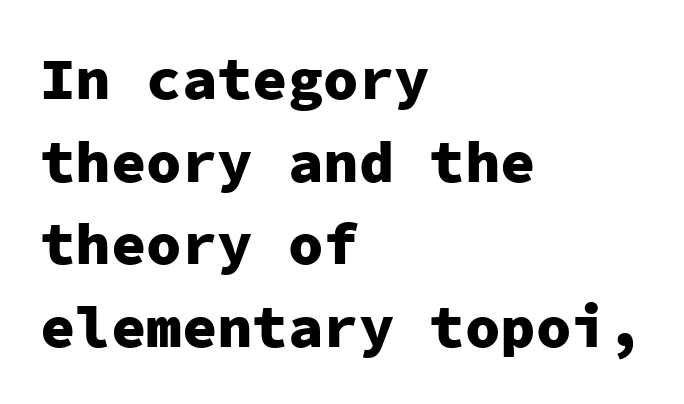
Look at the tracking — it's just the regular setting, nothing added. Visually the block forms a straight wall on the left and a jagged coastline on the right. Successive baselines arrive at the customary interval. Underlining? Definitely not there.
